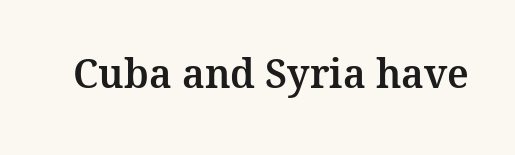
Q: Is the text italic (slanted)? A: No, it is upright.
Q: Is the typeface a serif or a sans-serif typeface? A: Serif.
Q: Is the text underlined? A: No.
Q: Is the spacing between letters normal or unusually wide? A: Normal.
Q: Width (condensed, normal, or wide)? A: Normal.
Q: Stroke contrast? A: Medium.
Q: x-height? A: Medium.
Q: Monospaced? A: No.
